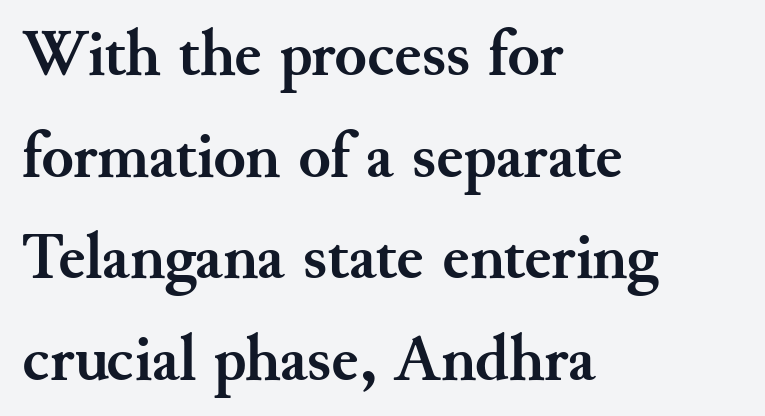
The area under the type is left untouched. The type sits square on the baseline with zero lean. Is there much room between lines? A standard amount, neither cramped nor airy. Is this a fixed-width face? No — the glyphs have proportional, varying widths. These lines stack with their left ends in a neat column. Tracking value appears to be zero — textbook default spacing.
